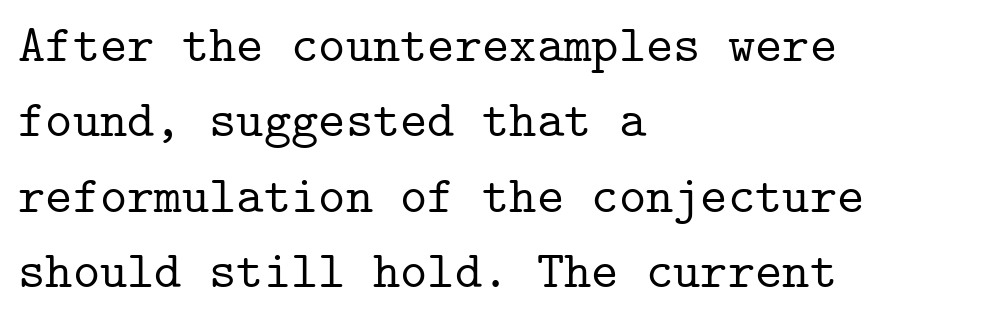
Each letter, wide or thin by design, is forced into the same width here. Just letters on the line, the space beneath them empty. All the whitespace from short lines collects on the right. Leading matches the norm, producing a regular column. The rendering keeps characters at their native spacing. The axis of the letterforms is exactly vertical.
